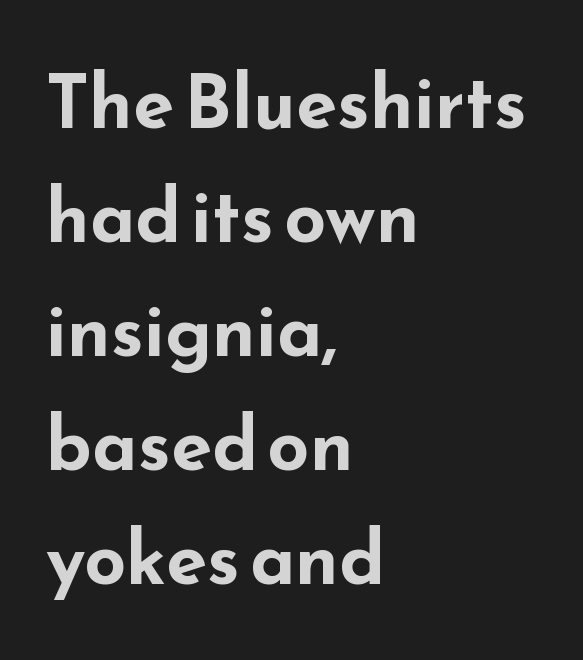
{"serif": "no", "italic": "no", "bold": "yes", "weight": "bold", "width": "wide", "stroke_contrast": "low", "x_height": "small", "monospaced": "no", "underline": "no", "align": "left", "line_spacing": "normal", "line_spacing_ratio": 1.54, "letter_spacing": "normal", "letter_spacing_em": 0.0, "glyph_px": 74}
